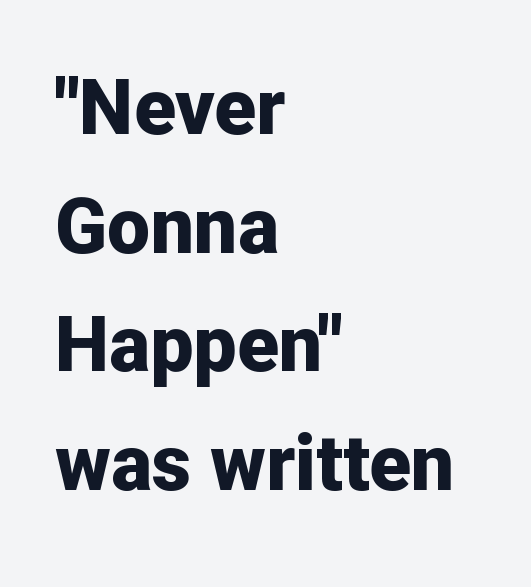
Q: Is the text bold? A: Yes.
Q: Is the text italic (slanted)? A: No, it is upright.
Q: Is the typeface a serif or a sans-serif typeface? A: Sans-serif.
Q: Is the text underlined? A: No.
Q: How is the paragraph aligned? A: Left-aligned.
Q: Is the spacing between letters normal or unusually wide? A: Normal.
Q: Is the spacing between lines tight, normal or loose? A: Normal.
Q: Width (condensed, normal, or wide)? A: Normal.
Q: Stroke contrast? A: Low.
Q: x-height? A: Medium.
Q: Monospaced? A: No.
